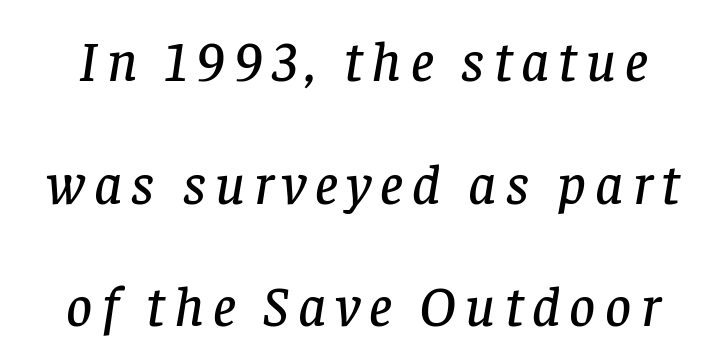
{"serif": "yes", "italic": "yes", "lean": "right", "slant_degrees": 8, "width": "normal", "stroke_contrast": "low", "x_height": "large", "monospaced": "no", "underline": "no", "line_spacing": "loose", "line_spacing_ratio": 2.15, "glyph_px": 57}
